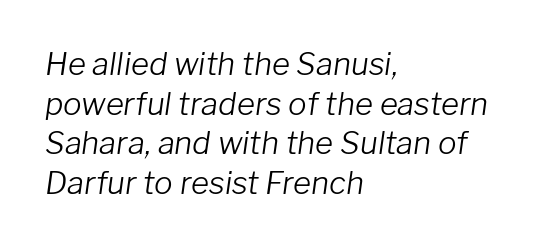
{"italic": "yes", "lean": "right", "slant_degrees": 8, "bold": "no", "weight": "light", "width": "normal", "stroke_contrast": "low", "x_height": "medium", "monospaced": "no", "underline": "no", "align": "left", "line_spacing": "normal", "line_spacing_ratio": 1.28, "letter_spacing": "normal", "letter_spacing_em": 0.0, "glyph_px": 31}
